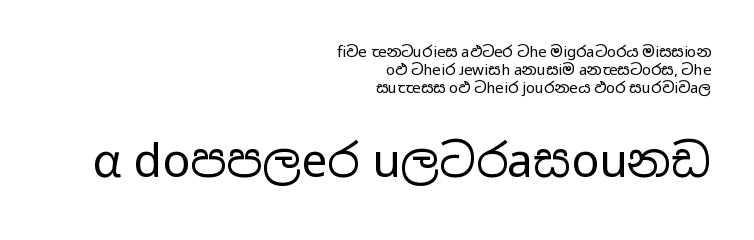
Q: Is the text bold? A: No.
Q: Is the text italic (slanted)? A: No, it is upright.
Q: Is the typeface a serif or a sans-serif typeface? A: Sans-serif.
Q: Is the text underlined? A: No.
Q: How is the paragraph aligned? A: Right-aligned.
Q: Is the spacing between letters normal or unusually wide? A: Normal.
Q: Which block of text is set in a larger size, the first (top) or the second (bottom)? A: The second (bottom) one.
Q: Width (condensed, normal, or wide)? A: Wide.
Q: Stroke contrast? A: Low.
Q: x-height? A: Medium.
Q: Monospaced? A: No.
